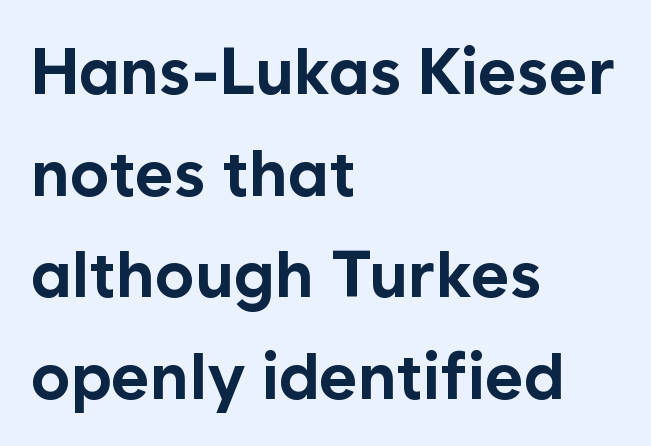
The image shows 66 px bold sans-serif type, upright; set left-aligned, normal line spacing (1.54x), normal letter spacing, not underlined; low stroke contrast and a medium x-height.
